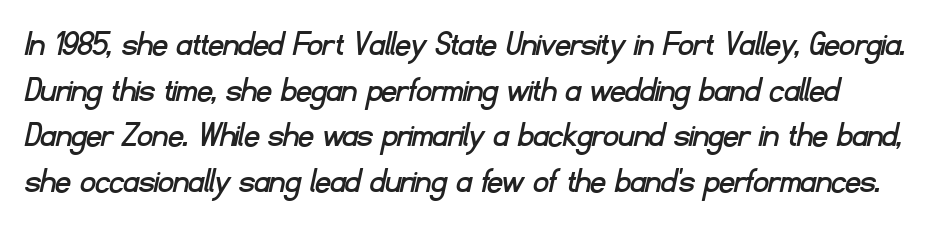
{"serif": "no", "width": "normal", "stroke_contrast": "low", "x_height": "small", "monospaced": "no", "underline": "no", "line_spacing_ratio": 1.23, "letter_spacing": "normal", "letter_spacing_em": 0.0, "glyph_px": 37}
